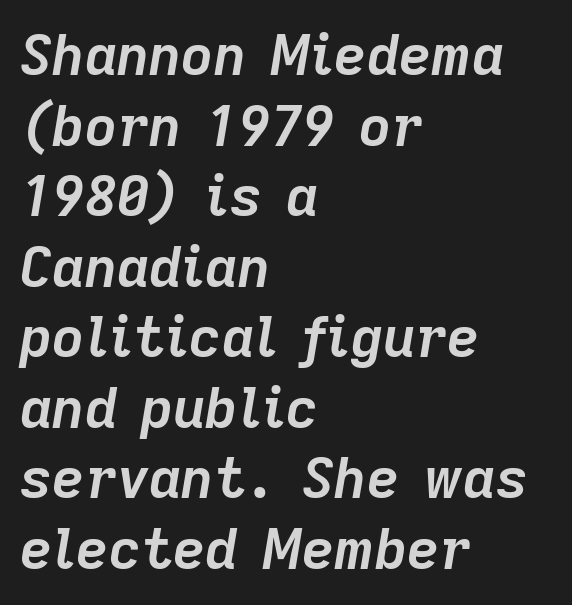
Quick note: italic. The face used here has the dense, thick strokes of a bold. The passage shown is not underscored anywhere. The rendering uses a moderate line-height, typical for paragraphs. Left-aligned paragraph, ragged on the right.
